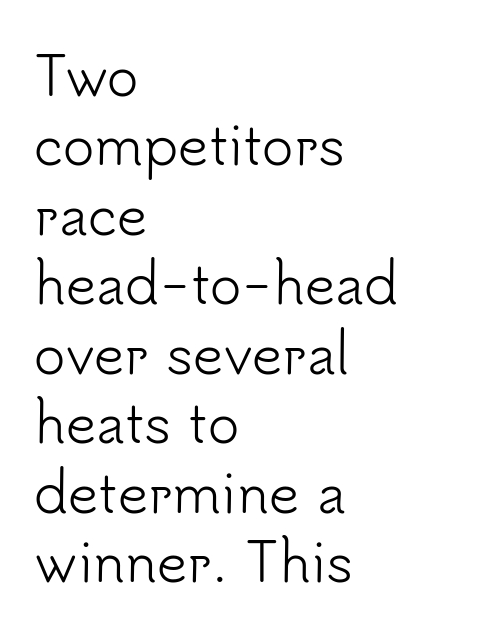
Q: Is the text bold? A: No.
Q: Is the text italic (slanted)? A: No, it is upright.
Q: Is the typeface a serif or a sans-serif typeface? A: Sans-serif.
Q: Is the text underlined? A: No.
Q: How is the paragraph aligned? A: Left-aligned.
Q: Is the spacing between letters normal or unusually wide? A: Normal.
Q: Is the spacing between lines tight, normal or loose? A: Normal.
Q: Width (condensed, normal, or wide)? A: Normal.
Q: Stroke contrast? A: Low.
Q: x-height? A: Small.
Q: Monospaced? A: No.
